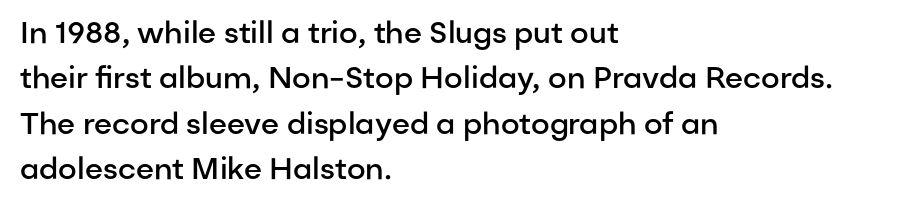
Q: Is the text bold? A: Semi-bold.
Q: Is the text italic (slanted)? A: No, it is upright.
Q: Is the typeface a serif or a sans-serif typeface? A: Sans-serif.
Q: Is the text underlined? A: No.
Q: How is the paragraph aligned? A: Left-aligned.
Q: Is the spacing between letters normal or unusually wide? A: Normal.
Q: Is the spacing between lines tight, normal or loose? A: Normal.
Q: Width (condensed, normal, or wide)? A: Normal.
Q: Stroke contrast? A: Low.
Q: x-height? A: Medium.
Q: Monospaced? A: No.
